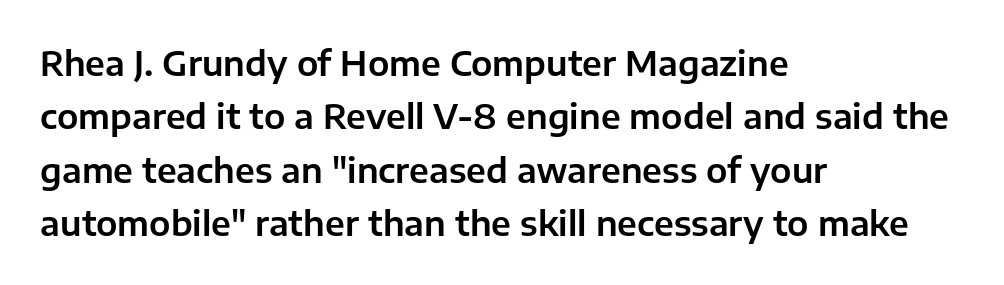
{"serif": "no", "italic": "no", "width": "normal", "stroke_contrast": "low", "x_height": "medium", "monospaced": "no", "underline": "no", "align": "left", "line_spacing": "normal", "line_spacing_ratio": 1.57, "letter_spacing": "normal", "letter_spacing_em": 0.0, "glyph_px": 34}
